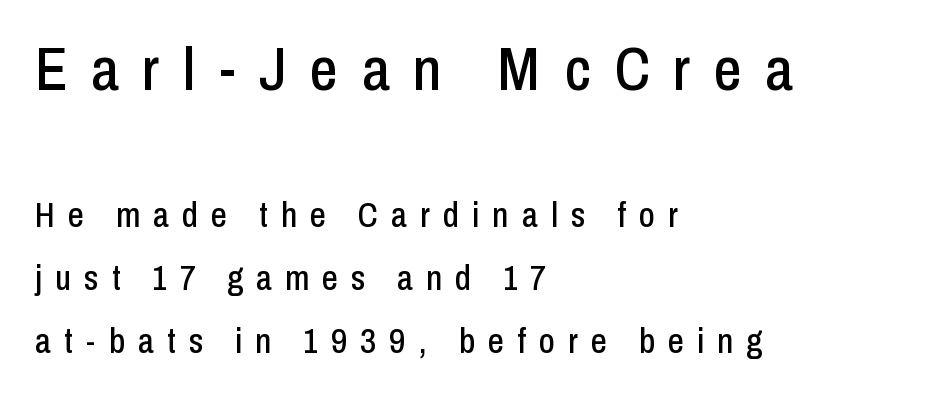
{"serif": "no", "italic": "no", "width": "condensed", "stroke_contrast": "low", "x_height": "medium", "monospaced": "no", "underline": "no", "align": "left", "line_spacing_ratio": 1.8, "letter_spacing": "wide", "letter_spacing_em": 0.38, "larger_block": "first", "size_ratio": 1.77, "glyph_px": 62}
